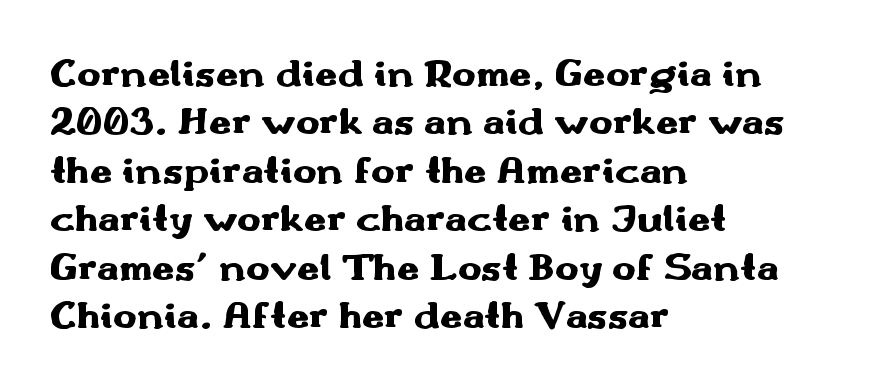
Teacher's note: observe the even left margin — that is flush-left alignment. Underlining? Definitely not there. These lines were composed using upright roman letters. Classification — sans serif.
